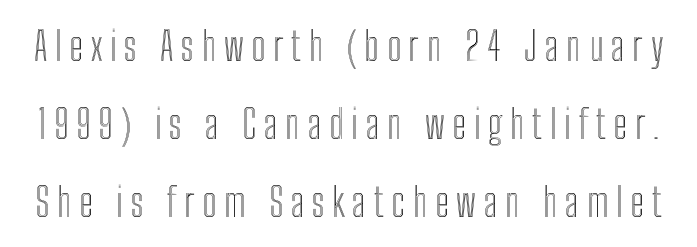
The specimen omits any rule beneath the text block's lines. Airy leading. If you drew a line through each stem, it would be perfectly vertical. Varying glyph widths throughout — classic text-font behaviour.
